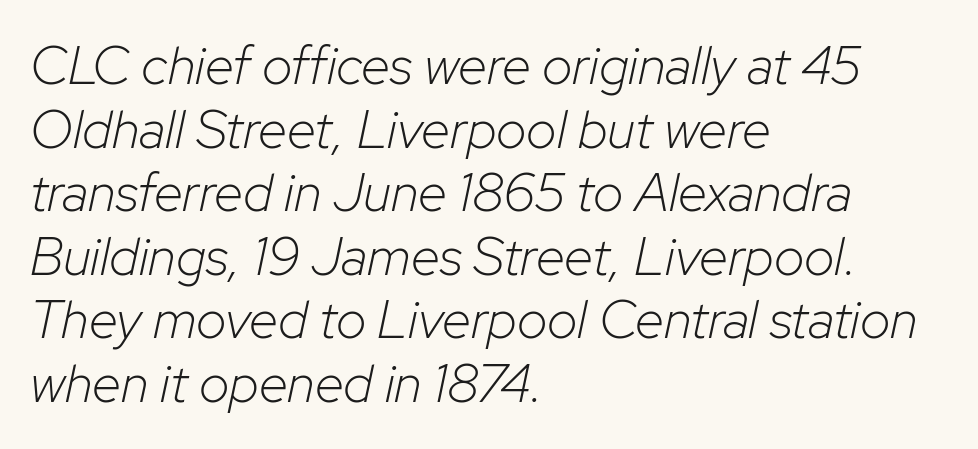
Q: Is the text bold? A: No.
Q: Is the text italic (slanted)? A: Yes, it leans right by about 12 degrees.
Q: Is the text underlined? A: No.
Q: How is the paragraph aligned? A: Left-aligned.
Q: Is the spacing between letters normal or unusually wide? A: Normal.
Q: Width (condensed, normal, or wide)? A: Normal.
Q: Stroke contrast? A: Low.
Q: x-height? A: Medium.
Q: Monospaced? A: No.
